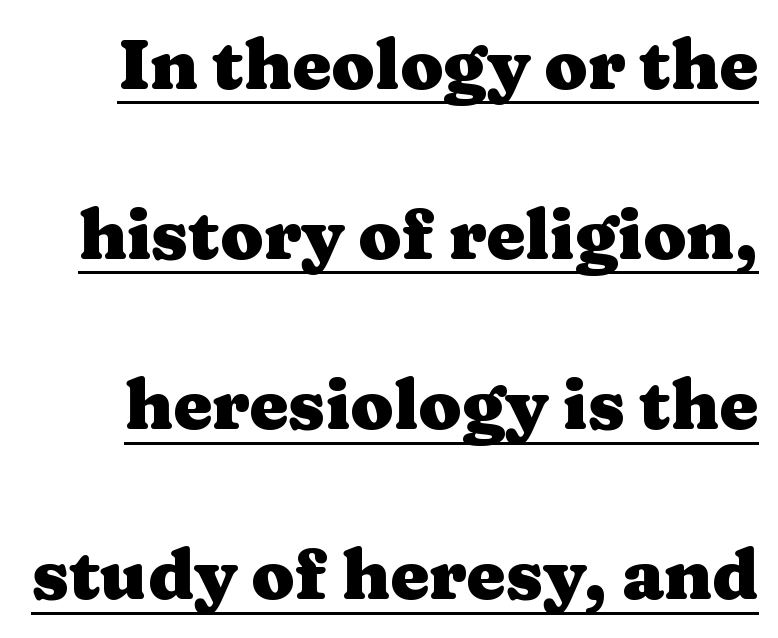
{"serif": "yes", "italic": "no", "bold": "yes", "weight": "heavy", "width": "wide", "stroke_contrast": "medium", "x_height": "medium", "monospaced": "no", "underline": "yes", "line_spacing": "loose", "line_spacing_ratio": 2.43, "letter_spacing": "normal", "letter_spacing_em": 0.0, "glyph_px": 70}
